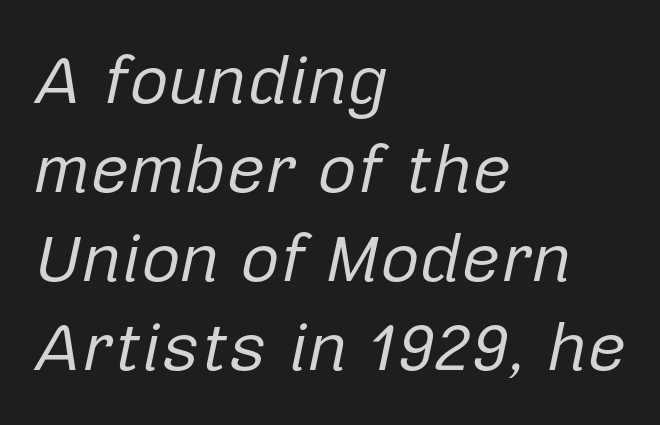
{"italic": "yes", "lean": "right", "slant_degrees": 12, "bold": "no", "weight": "regular", "width": "normal", "stroke_contrast": "low", "x_height": "medium", "monospaced": "no", "underline": "no", "align": "left", "line_spacing": "normal", "line_spacing_ratio": 1.31, "letter_spacing": "normal", "letter_spacing_em": 0.0, "glyph_px": 68}
